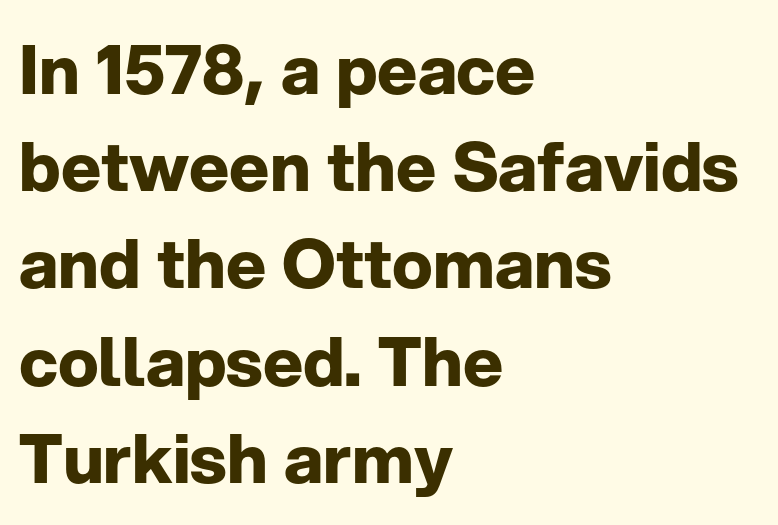
Q: Is the text bold? A: Yes.
Q: Is the text italic (slanted)? A: No, it is upright.
Q: Is the typeface a serif or a sans-serif typeface? A: Sans-serif.
Q: Is the text underlined? A: No.
Q: How is the paragraph aligned? A: Left-aligned.
Q: Is the spacing between letters normal or unusually wide? A: Normal.
Q: Is the spacing between lines tight, normal or loose? A: Normal.
Q: Width (condensed, normal, or wide)? A: Normal.
Q: Stroke contrast? A: Low.
Q: x-height? A: Medium.
Q: Monospaced? A: No.
